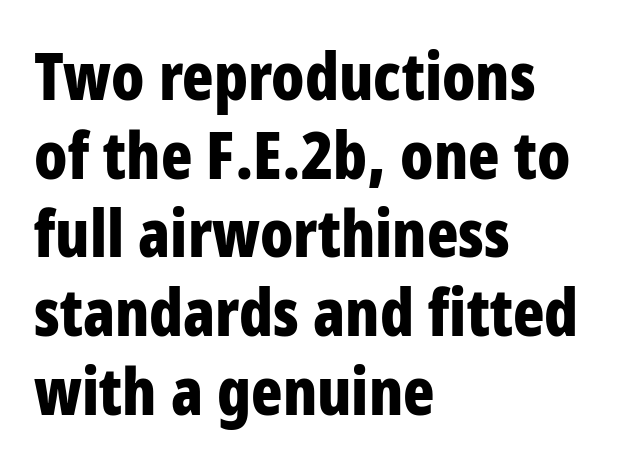
The image shows 65 px bold, condensed sans-serif type, upright; set left-aligned, line spacing 1.21x, normal letter spacing, not underlined; low stroke contrast and a large x-height.
